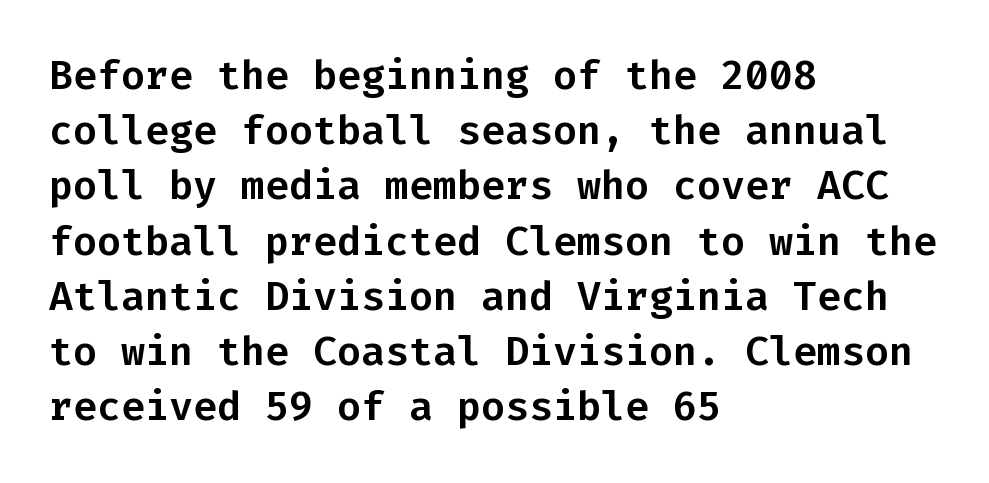
{"serif": "no", "italic": "no", "width": "normal", "stroke_contrast": "low", "x_height": "medium", "monospaced": "yes", "underline": "no", "align": "left", "line_spacing": "normal", "line_spacing_ratio": 1.38, "letter_spacing": "normal", "letter_spacing_em": 0.0, "glyph_px": 40}
